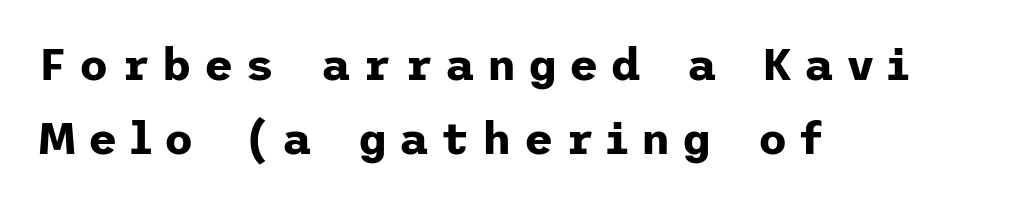
Q: Is the text bold? A: Yes.
Q: Is the text italic (slanted)? A: No, it is upright.
Q: Is the typeface a serif or a sans-serif typeface? A: Sans-serif.
Q: Is the text underlined? A: No.
Q: How is the paragraph aligned? A: Left-aligned.
Q: Is the spacing between letters normal or unusually wide? A: Unusually wide.
Q: Is the spacing between lines tight, normal or loose? A: Normal.
Q: Width (condensed, normal, or wide)? A: Normal.
Q: Stroke contrast? A: Low.
Q: x-height? A: Medium.
